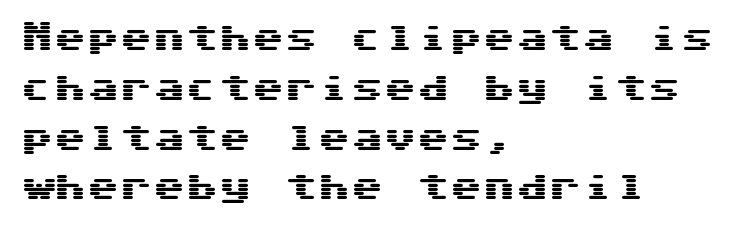
The rendering keeps characters at their native spacing. These lines are set flush left with a ragged right edge. The zone under the glyphs is completely vacant. Evenly set lines give the paragraph a standard silhouette. These lines are composed in type without serifs.
